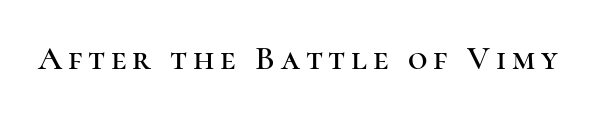
{"serif": "yes", "italic": "no", "width": "normal", "stroke_contrast": "high", "x_height": "medium", "monospaced": "no", "underline": "no", "glyph_px": 34}
